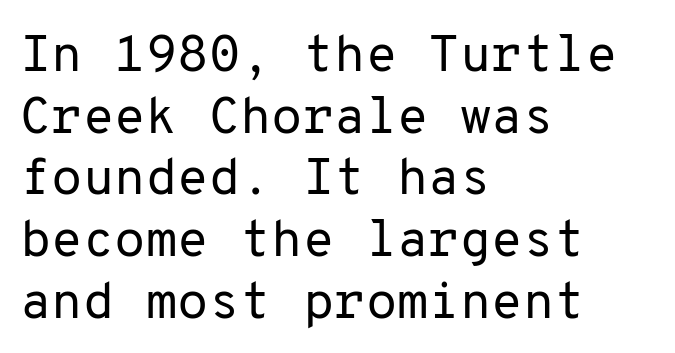
The image shows 51 px regular-weight sans-serif type, upright, monospaced; set left-aligned, line spacing 1.21x, normal letter spacing, not underlined; low stroke contrast and a medium x-height.
